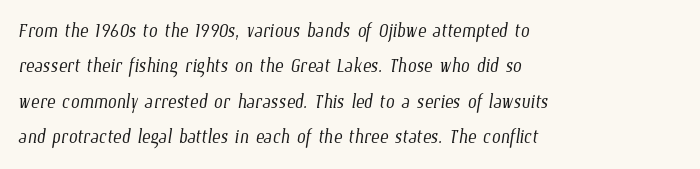
{"bold": "no", "underline": "no", "align": "left", "line_spacing": "normal", "line_spacing_ratio": 1.42, "letter_spacing": "normal", "letter_spacing_em": 0.0, "glyph_px": 25}
